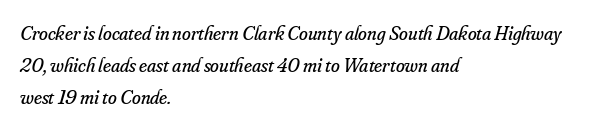
Q: Is the text bold? A: No.
Q: Is the text italic (slanted)? A: Yes, it leans right by about 16 degrees.
Q: Is the text underlined? A: No.
Q: How is the paragraph aligned? A: Left-aligned.
Q: Is the spacing between letters normal or unusually wide? A: Normal.
Q: Is the spacing between lines tight, normal or loose? A: Normal.
